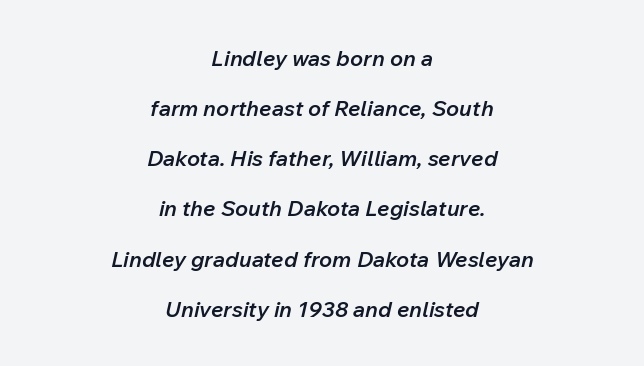
Q: Is the text bold? A: Semi-bold.
Q: Is the text italic (slanted)? A: Yes, it leans right by about 12 degrees.
Q: Is the text underlined? A: No.
Q: How is the paragraph aligned? A: Centered.
Q: Is the spacing between letters normal or unusually wide? A: Normal.
Q: Is the spacing between lines tight, normal or loose? A: Loose.
